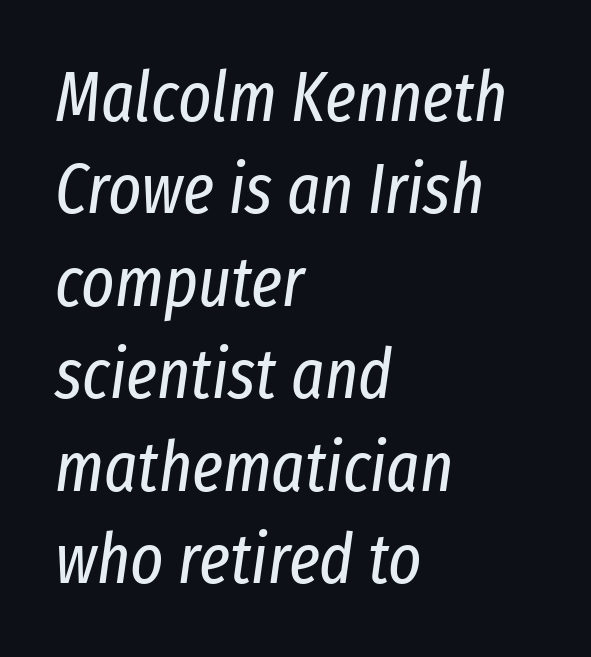
{"italic": "yes", "lean": "right", "slant_degrees": 8, "bold": "no", "weight": "regular", "width": "condensed", "stroke_contrast": "low", "x_height": "medium", "monospaced": "no", "underline": "no", "align": "left", "line_spacing": "normal", "line_spacing_ratio": 1.32, "letter_spacing": "normal", "letter_spacing_em": 0.0, "glyph_px": 70}
